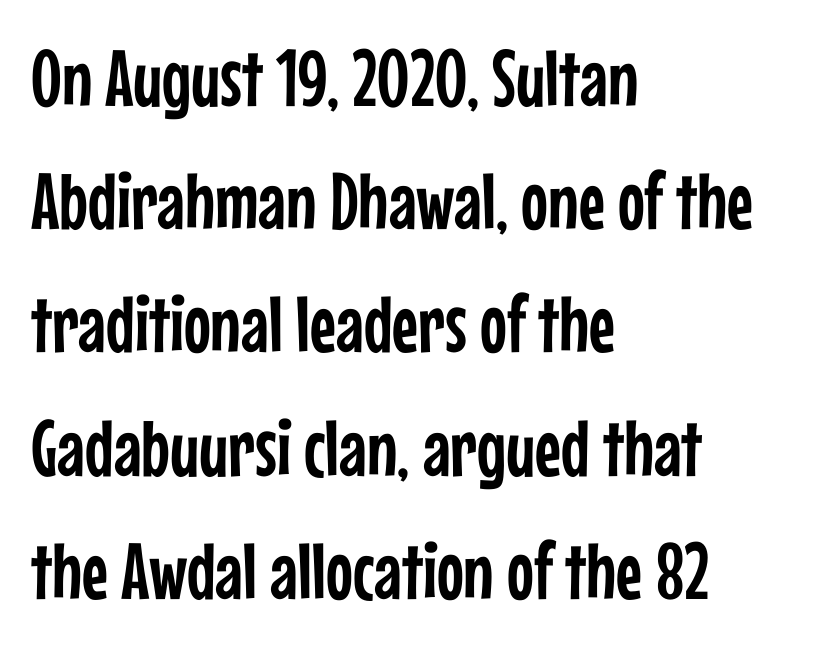
The image shows 80 px condensed sans-serif type, upright; set left-aligned, normal line spacing (1.54x), normal letter spacing, not underlined; low stroke contrast and a medium x-height.
